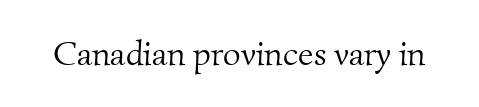
You could not count columns in this text — the font is proportionally spaced. This is not heavy type; no bold has been used. Underlining? Definitely not there. Look at the tracking — it's just the regular setting, nothing added.
